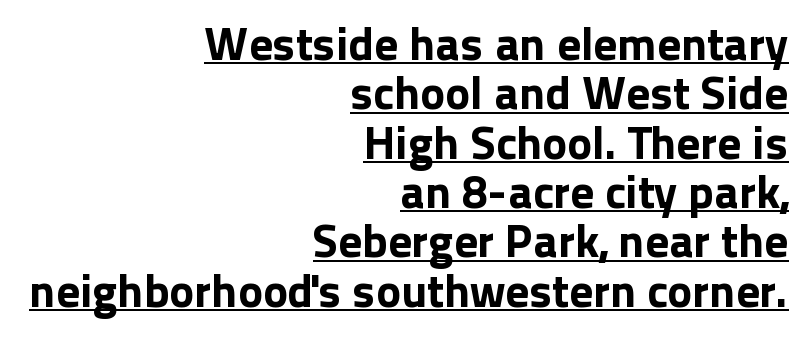
{"serif": "no", "italic": "no", "width": "normal", "stroke_contrast": "low", "x_height": "medium", "monospaced": "no", "underline": "yes", "align": "right", "line_spacing": "tight", "line_spacing_ratio": 1.05, "letter_spacing": "normal", "letter_spacing_em": 0.0, "glyph_px": 47}
